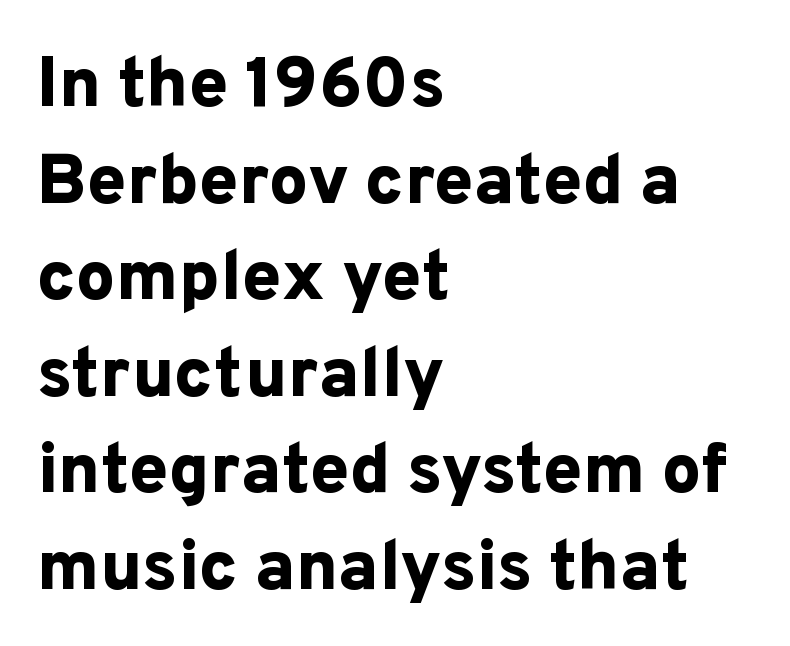
Look at the bottom of the vertical strokes: they stop flat, with no serifs. Do the characters align in a grid? No, the font is proportional. Only glyphs here, with clear space below each row. The lines sit at an ordinary, default distance from one another.
